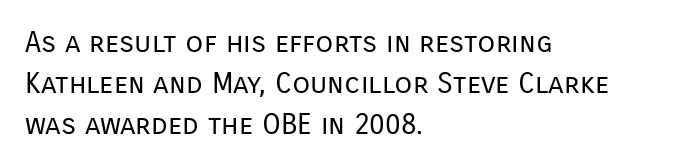
Q: Is the text bold? A: No.
Q: Is the text italic (slanted)? A: No, it is upright.
Q: Is the typeface a serif or a sans-serif typeface? A: Sans-serif.
Q: Is the text underlined? A: No.
Q: How is the paragraph aligned? A: Left-aligned.
Q: Is the spacing between letters normal or unusually wide? A: Normal.
Q: Is the spacing between lines tight, normal or loose? A: Normal.
Q: Width (condensed, normal, or wide)? A: Normal.
Q: Stroke contrast? A: Low.
Q: x-height? A: Medium.
Q: Monospaced? A: No.
